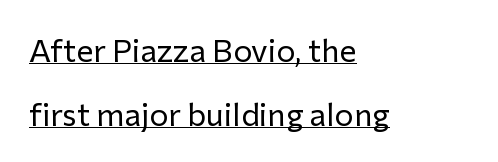
Q: Is the text bold? A: No.
Q: Is the text italic (slanted)? A: No, it is upright.
Q: Is the typeface a serif or a sans-serif typeface? A: Sans-serif.
Q: Is the text underlined? A: Yes.
Q: How is the paragraph aligned? A: Left-aligned.
Q: Is the spacing between letters normal or unusually wide? A: Normal.
Q: Is the spacing between lines tight, normal or loose? A: Loose.
Q: Width (condensed, normal, or wide)? A: Normal.
Q: Stroke contrast? A: Low.
Q: x-height? A: Medium.
Q: Monospaced? A: No.
